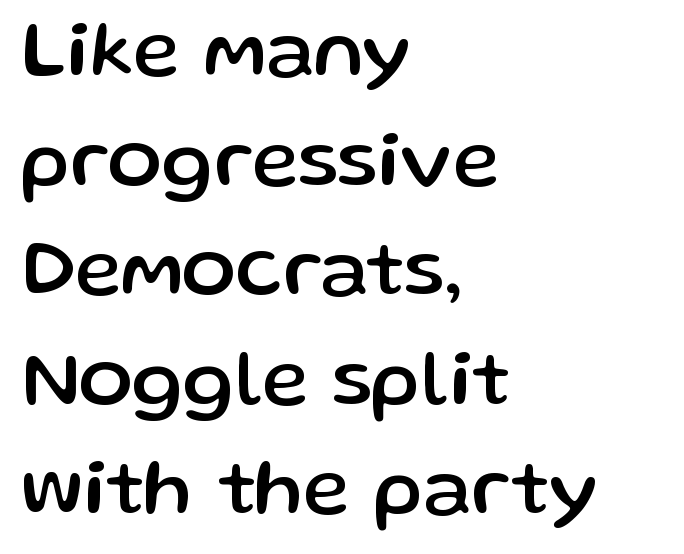
The letters stand upright; this is a roman face. The letters advance in unequal steps, a hallmark of proportional type. Letters rest on an invisible, unmarked baseline. Standard letterfit; no display-style spreading of the glyphs. The characters display no serif detailing; their extremities are plain.
